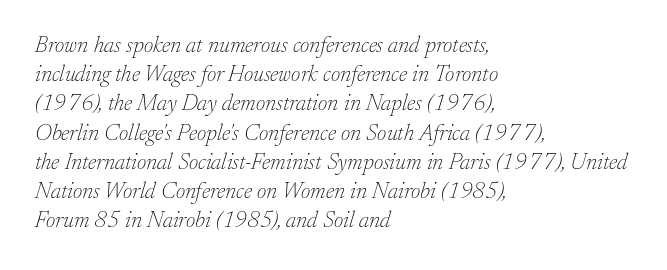
A typesetter would mark this as italic. The weight would be labelled regular, book, light, or lighter still. The ragged edge is on the right, which tells us the setting is flush left. Observe the ordinary spacing: letters are neighbours, not strangers. Notice how descenders clear the ascenders below comfortably — that's standard leading.
